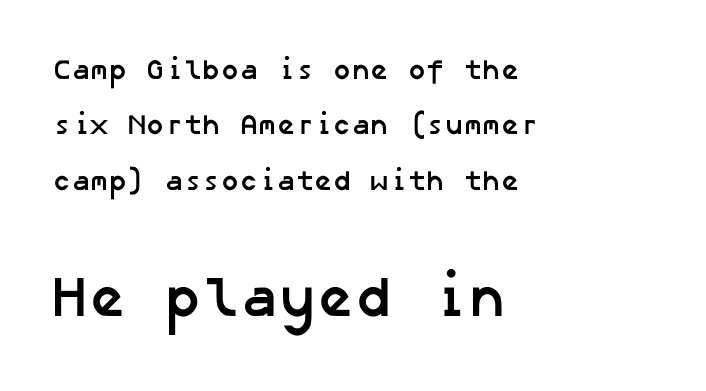
{"serif": "no", "bold": "yes", "weight": "semibold", "width": "normal", "stroke_contrast": "low", "x_height": "medium", "underline": "no", "align": "left", "line_spacing": "loose", "line_spacing_ratio": 1.98, "letter_spacing": "normal", "letter_spacing_em": 0.0, "larger_block": "second", "size_ratio": 2.04, "glyph_px": 57}
